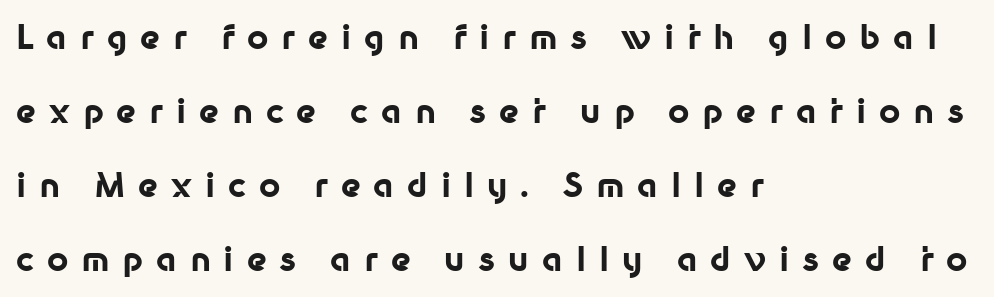
The passage shown is typed in a proportional face where columns would drift. Each glyph is drawn with heavy, bold strokes. This sample is left-justified, so line endings fall wherever the words run out. Words appear elongated and porous because spacing is wide.
